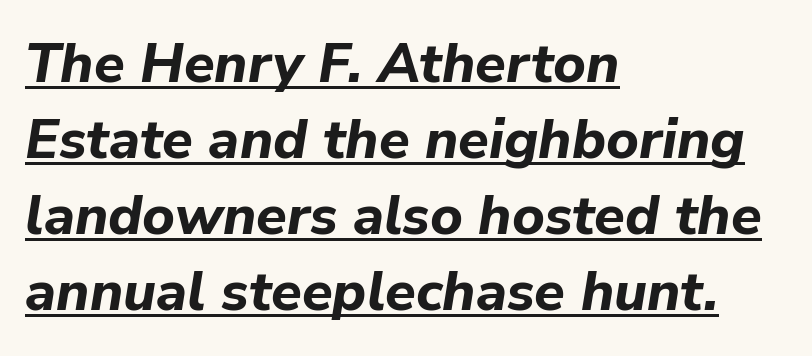
Q: Is the text bold? A: Yes.
Q: Is the text italic (slanted)? A: Yes, it leans right by about 9 degrees.
Q: Is the text underlined? A: Yes.
Q: How is the paragraph aligned? A: Left-aligned.
Q: Is the spacing between letters normal or unusually wide? A: Normal.
Q: Is the spacing between lines tight, normal or loose? A: Normal.
Q: Width (condensed, normal, or wide)? A: Normal.
Q: Stroke contrast? A: Low.
Q: x-height? A: Medium.
Q: Monospaced? A: No.
